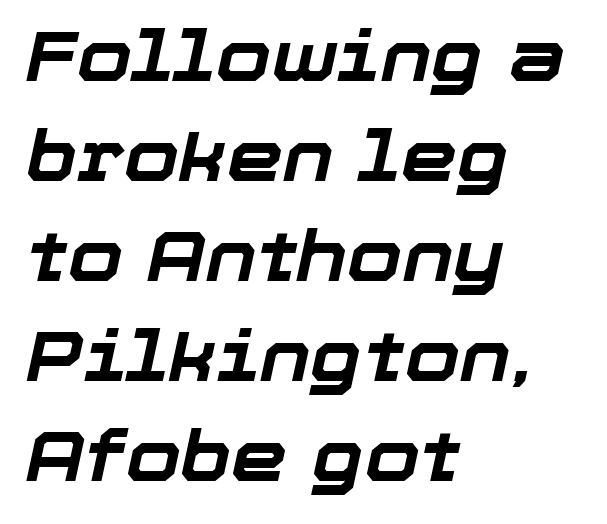
Q: Is the text bold? A: Yes.
Q: Is the text italic (slanted)? A: Yes, it leans right by about 12 degrees.
Q: Is the text underlined? A: No.
Q: How is the paragraph aligned? A: Left-aligned.
Q: Is the spacing between letters normal or unusually wide? A: Normal.
Q: Is the spacing between lines tight, normal or loose? A: Normal.
Q: Width (condensed, normal, or wide)? A: Normal.
Q: Stroke contrast? A: Low.
Q: x-height? A: Medium.
Q: Monospaced? A: No.
